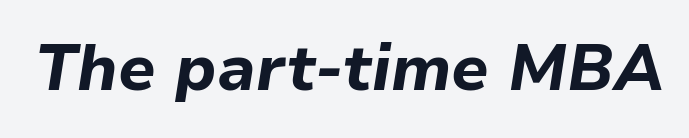
{"italic": "yes", "lean": "right", "slant_degrees": 9, "bold": "yes", "weight": "bold", "width": "normal", "stroke_contrast": "low", "x_height": "medium", "monospaced": "no", "underline": "no", "letter_spacing": "normal", "letter_spacing_em": 0.0, "glyph_px": 64}
